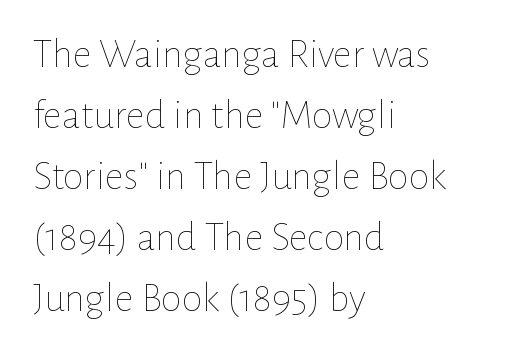
Q: Is the text bold? A: No.
Q: Is the text italic (slanted)? A: No, it is upright.
Q: Is the text underlined? A: No.
Q: How is the paragraph aligned? A: Left-aligned.
Q: Is the spacing between letters normal or unusually wide? A: Normal.
Q: Is the spacing between lines tight, normal or loose? A: Normal.
Q: Width (condensed, normal, or wide)? A: Normal.
Q: Stroke contrast? A: Low.
Q: x-height? A: Medium.
Q: Monospaced? A: No.
